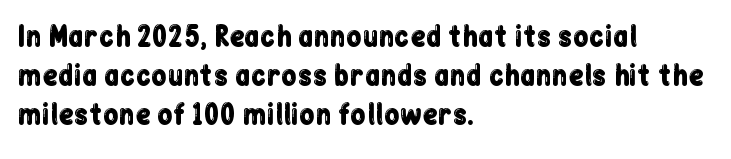
{"serif": "no", "italic": "no", "width": "condensed", "stroke_contrast": "low", "x_height": "medium", "monospaced": "no", "underline": "no", "align": "left", "line_spacing": "normal", "line_spacing_ratio": 1.4, "letter_spacing": "normal", "letter_spacing_em": 0.0, "glyph_px": 28}
